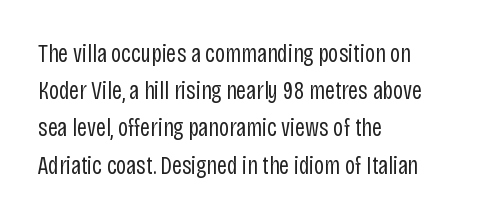
{"italic": "no", "bold": "no", "underline": "no", "align": "left", "line_spacing": "normal", "line_spacing_ratio": 1.49, "letter_spacing": "normal", "letter_spacing_em": 0.0, "glyph_px": 25}
